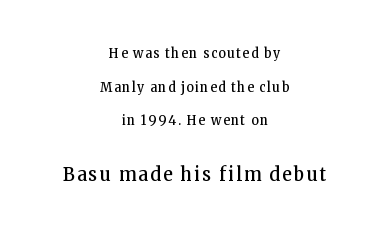
The image shows 20 px text type, upright; set centered, loose line spacing (2.41x), not underlined; the second (bottom) block is 1.43x larger.
